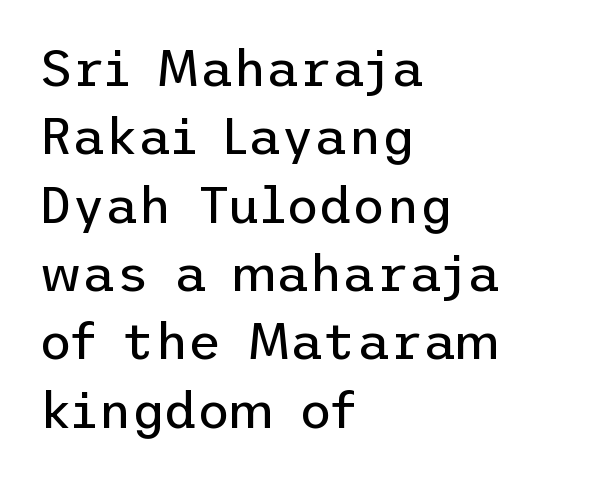
Posture: vertical. Weight: in the light-to-regular range. Inter-character spacing is left at the font's built-in metrics. Typographically, this falls in the sans-serif category. Vertical spacing — default.
